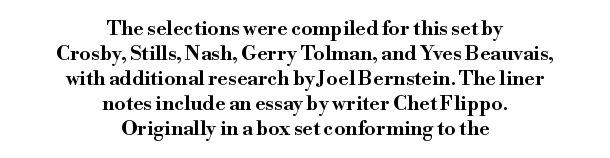
The image shows 20 px text type, upright; set centered, normal line spacing (1.25x), normal letter spacing, not underlined.
